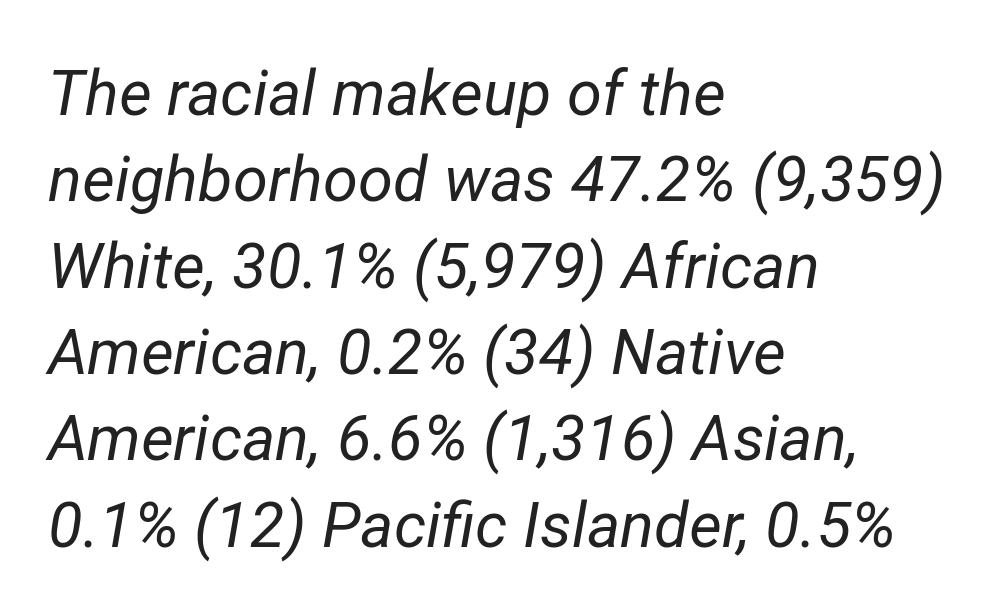
Q: Is the text bold? A: No.
Q: Is the text italic (slanted)? A: Yes, it leans right by about 12 degrees.
Q: Is the text underlined? A: No.
Q: How is the paragraph aligned? A: Left-aligned.
Q: Is the spacing between letters normal or unusually wide? A: Normal.
Q: Is the spacing between lines tight, normal or loose? A: Normal.
Q: Width (condensed, normal, or wide)? A: Normal.
Q: Stroke contrast? A: Low.
Q: x-height? A: Medium.
Q: Monospaced? A: No.
